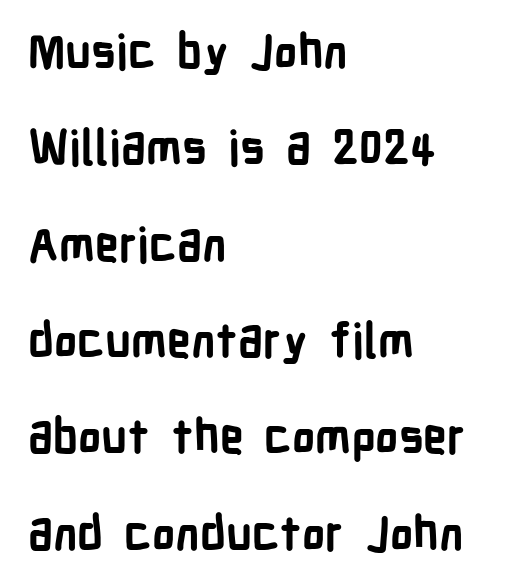
The image shows 47 px bold, condensed sans-serif type, upright; set left-aligned, loose line spacing (2.05x), normal letter spacing, not underlined; low stroke contrast and a medium x-height.
